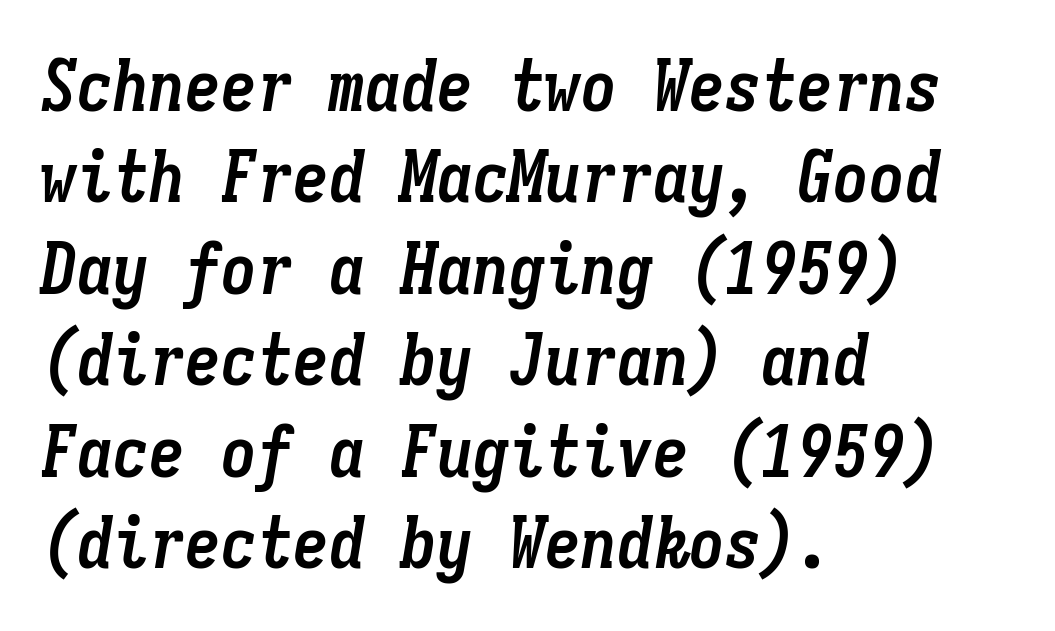
The image shows 72 px semibold, condensed type, italic (leaning right), monospaced; set left-aligned, normal line spacing (1.27x), normal letter spacing, not underlined; low stroke contrast and a medium x-height.
